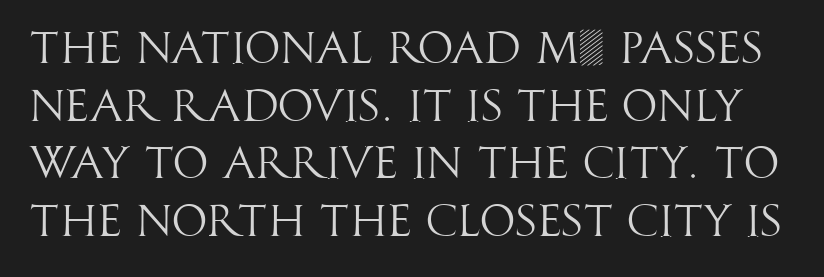
The image shows 45 px light, condensed sans-serif type, upright; set normal line spacing (1.28x), normal letter spacing, not underlined; high stroke contrast and a large x-height.
